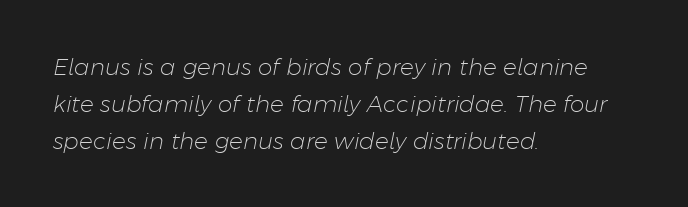
The image shows 23 px text type, italic (leaning right); set left-aligned, normal line spacing (1.6x), normal letter spacing, not underlined.
